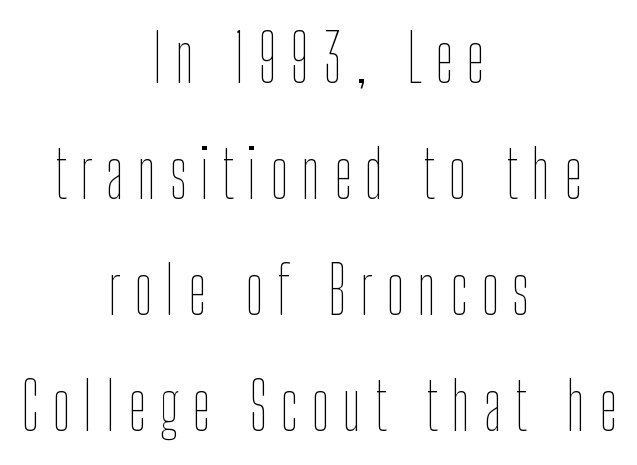
The image shows 66 px thin, condensed type, upright; set centered, line spacing 1.76x, unusually wide letter spacing (+0.2 em), not underlined; low stroke contrast and a medium x-height.
